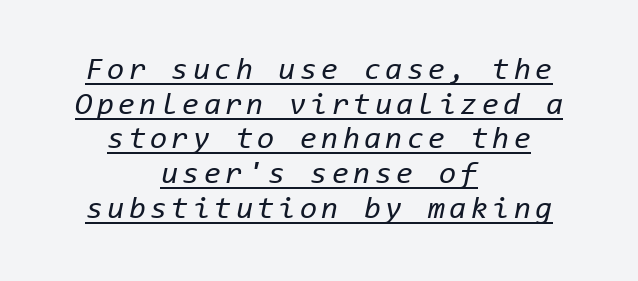
The image shows 31 px regular-weight type, italic (leaning right), monospaced; set centered, tight line spacing (1.12x), underlined; low stroke contrast and a medium x-height.
